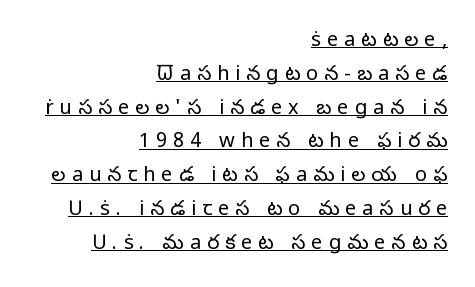
{"italic": "no", "bold": "no", "underline": "yes", "align": "right", "line_spacing": "normal", "line_spacing_ratio": 1.69, "letter_spacing": "wide", "letter_spacing_em": 0.3, "glyph_px": 20}
